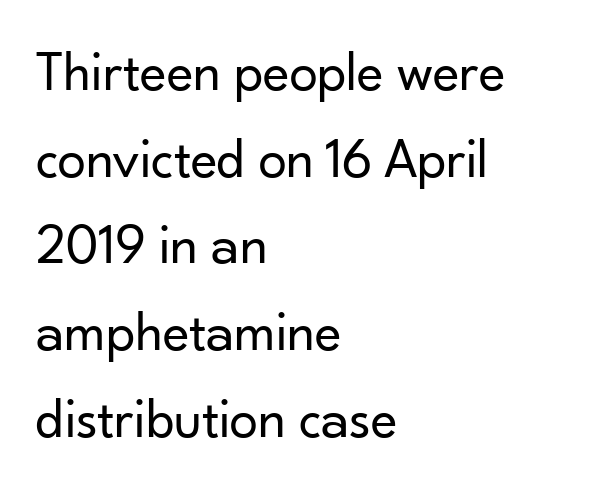
The image shows 57 px regular-weight sans-serif type, upright; set left-aligned, normal line spacing (1.52x), normal letter spacing, not underlined; low stroke contrast and a small x-height.
